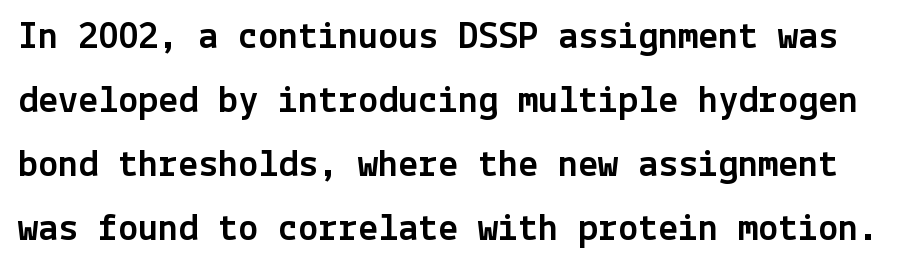
Letter spacing: default. Quick note: underline off. Vertical strokes here are truly vertical. Leading matches the norm, producing a regular column. Each letter's strokes conclude bluntly, with no projecting serifs.
